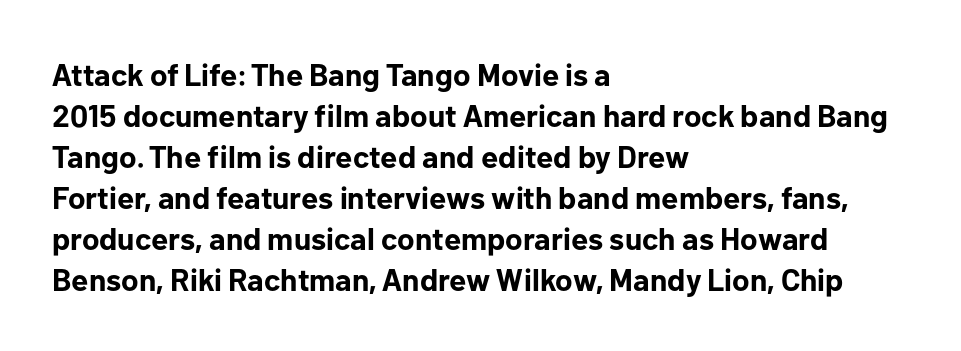
The image shows 31 px bold sans-serif type, upright; set left-aligned, normal line spacing (1.32x), normal letter spacing, not underlined; low stroke contrast and a medium x-height.
